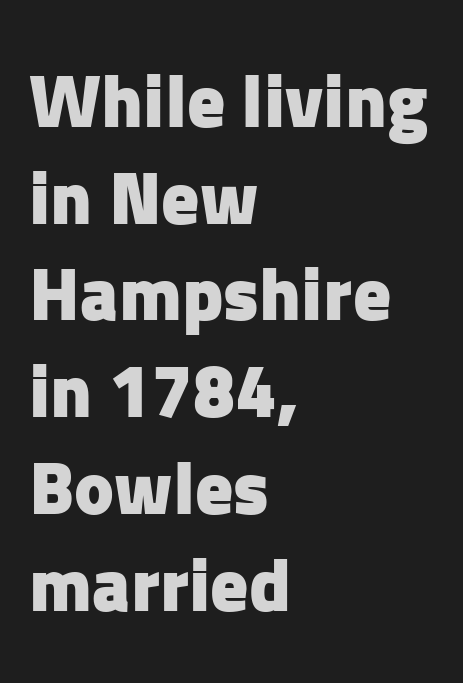
{"serif": "no", "italic": "no", "bold": "yes", "weight": "heavy", "width": "normal", "stroke_contrast": "low", "x_height": "medium", "monospaced": "no", "underline": "no", "align": "left", "line_spacing": "normal", "line_spacing_ratio": 1.29, "letter_spacing": "normal", "letter_spacing_em": 0.0, "glyph_px": 75}
